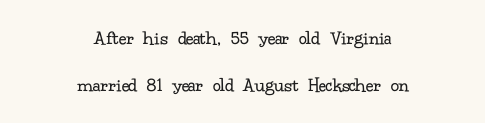
{"italic": "no", "bold": "no", "underline": "no", "align": "center", "line_spacing": "loose", "line_spacing_ratio": 2.33, "letter_spacing": "normal", "letter_spacing_em": 0.0, "glyph_px": 20}
